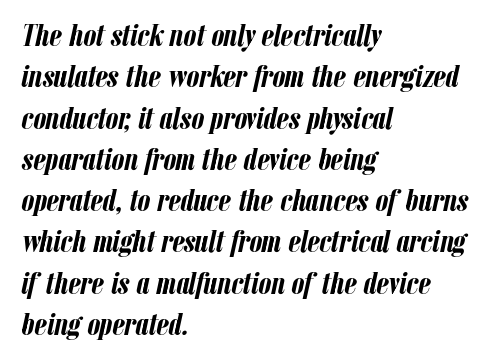
Q: Is the text bold? A: Yes.
Q: Is the text italic (slanted)? A: Yes, it leans right by about 12 degrees.
Q: Is the text underlined? A: No.
Q: How is the paragraph aligned? A: Left-aligned.
Q: Is the spacing between letters normal or unusually wide? A: Normal.
Q: Is the spacing between lines tight, normal or loose? A: Normal.
Q: Width (condensed, normal, or wide)? A: Condensed.
Q: Stroke contrast? A: Low.
Q: x-height? A: Medium.
Q: Monospaced? A: No.
